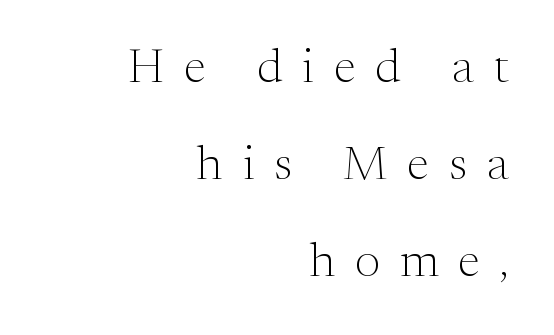
This rendering features lettering with no underline. Where is the straight margin? On the right. The type family on display is of the serif kind. Caption: expanded tracking, letters set apart.
